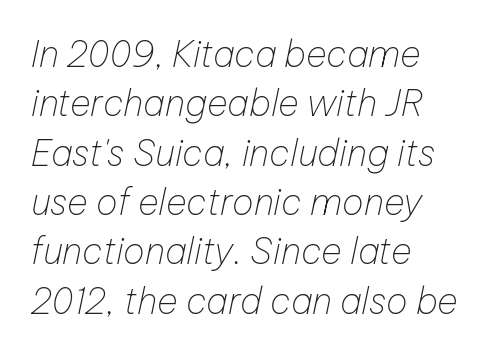
The image shows 36 px thin type, italic (leaning right); set left-aligned, normal line spacing (1.37x), normal letter spacing, not underlined; low stroke contrast and a medium x-height.
